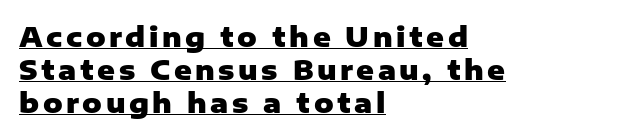
The image shows 27 px bold type, upright; set left-aligned, line spacing 1.22x, underlined.
